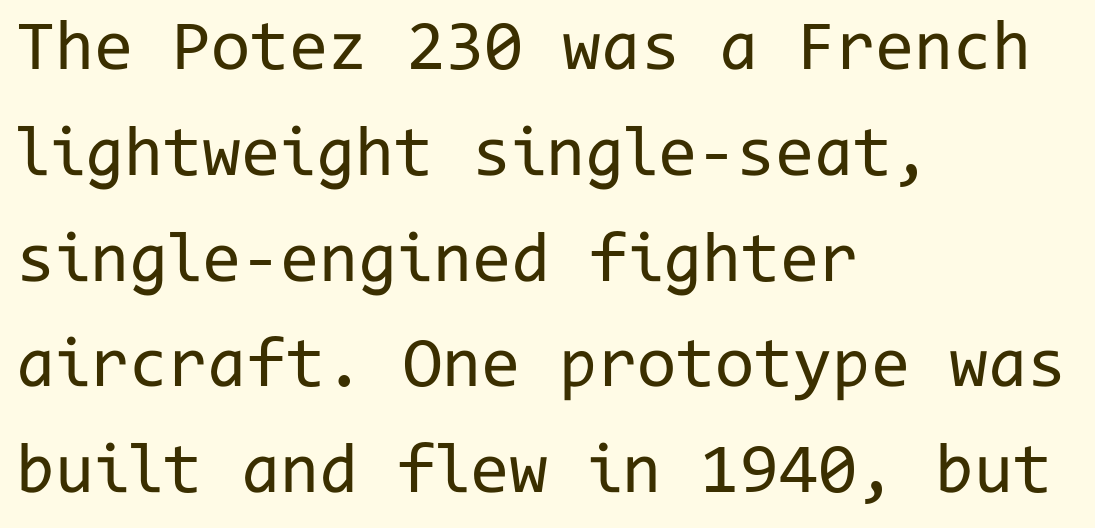
On a weight scale, this lands at 450 or below. Type style note: lacks serifs. These lines were composed using upright roman letters. Vertically, the passage feels balanced, rows spaced as you'd expect. Spacing between characters is what you'd get straight out of the box.
